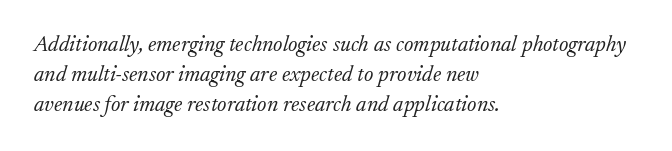
The image shows 22 px text type, italic (leaning right); set left-aligned, normal line spacing (1.36x), normal letter spacing, not underlined.
